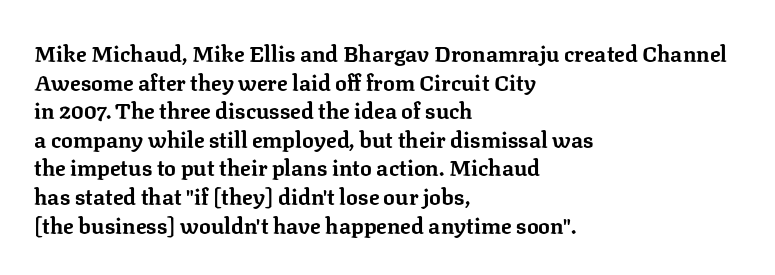
Q: Is the text bold? A: Yes.
Q: Is the text italic (slanted)? A: No, it is upright.
Q: Is the text underlined? A: No.
Q: How is the paragraph aligned? A: Left-aligned.
Q: Is the spacing between letters normal or unusually wide? A: Normal.
Q: Is the spacing between lines tight, normal or loose? A: Normal.
